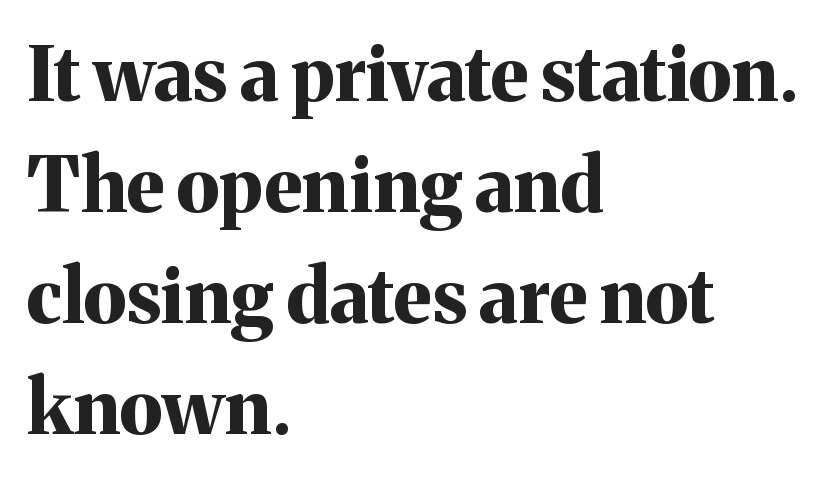
{"serif": "yes", "italic": "no", "bold": "yes", "weight": "bold", "width": "normal", "stroke_contrast": "medium", "x_height": "medium", "monospaced": "no", "underline": "no", "align": "left", "line_spacing": "normal", "line_spacing_ratio": 1.48, "letter_spacing": "normal", "letter_spacing_em": 0.0, "glyph_px": 75}
